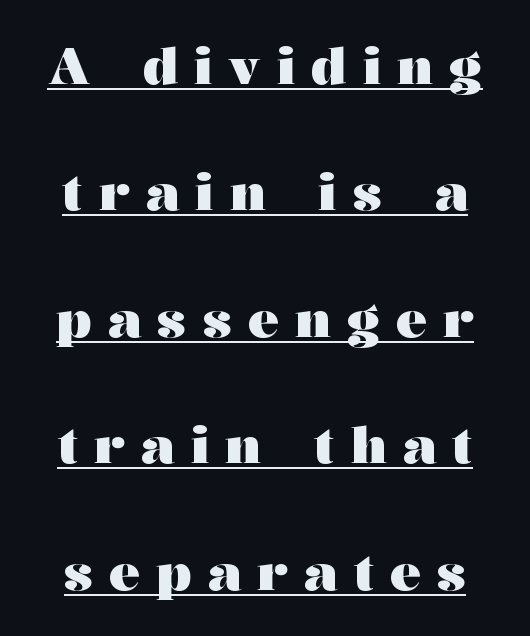
Q: Is the text bold? A: Yes.
Q: Is the text italic (slanted)? A: No, it is upright.
Q: Is the typeface a serif or a sans-serif typeface? A: Serif.
Q: Is the text underlined? A: Yes.
Q: Is the spacing between letters normal or unusually wide? A: Unusually wide.
Q: Is the spacing between lines tight, normal or loose? A: Loose.
Q: Width (condensed, normal, or wide)? A: Wide.
Q: Stroke contrast? A: Medium.
Q: x-height? A: Medium.
Q: Monospaced? A: No.
